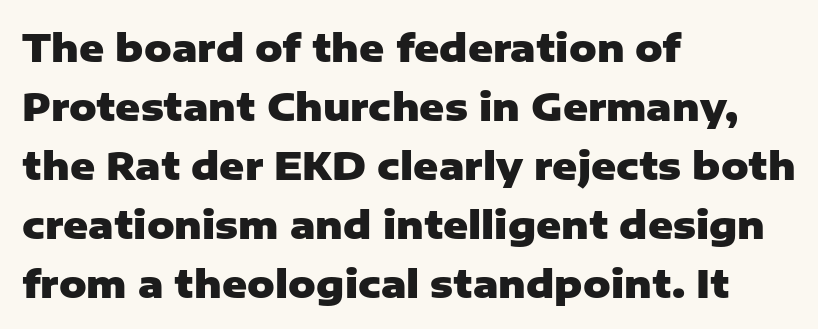
{"serif": "no", "italic": "no", "bold": "yes", "weight": "heavy", "width": "normal", "stroke_contrast": "low", "x_height": "medium", "monospaced": "no", "underline": "no", "align": "left", "line_spacing": "normal", "line_spacing_ratio": 1.55, "letter_spacing": "normal", "letter_spacing_em": 0.0, "glyph_px": 38}
